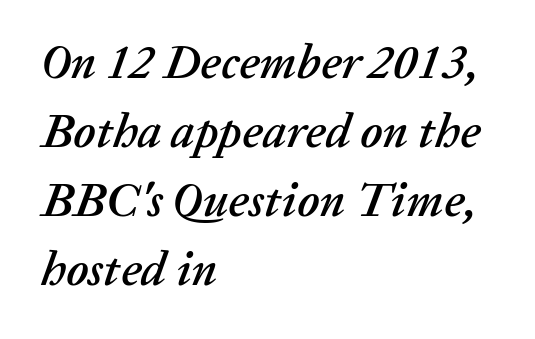
The image shows 48 px text type, italic (leaning right); set left-aligned, normal line spacing (1.44x), normal letter spacing, not underlined; low stroke contrast and a medium x-height.
